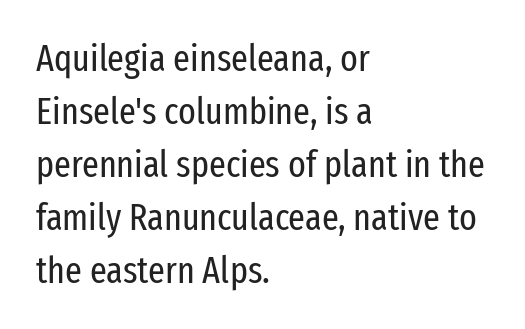
Look at the tracking — it's just the regular setting, nothing added. Posture: upright roman. Honestly, there is no underline to notice here at all. Horizontally, the lines are justified to the leading edge only. The passage shown stacks its lines at a standard gap.
